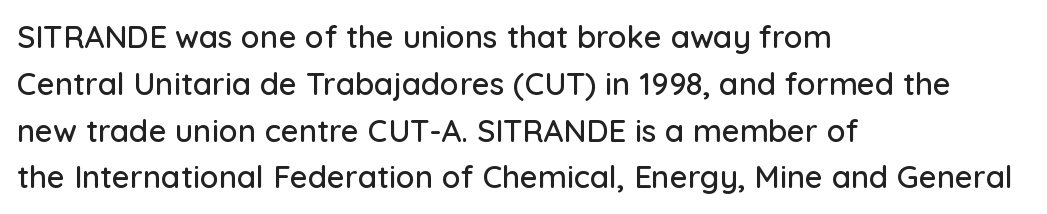
Short note: letters normally spaced. Nope, not italic — everything's standing straight. Each letter's strokes conclude bluntly, with no projecting serifs. The space beneath each line is pristine and unruled. The rag falls on the right side of this text block. Interline gaps are of average width in this sample.
